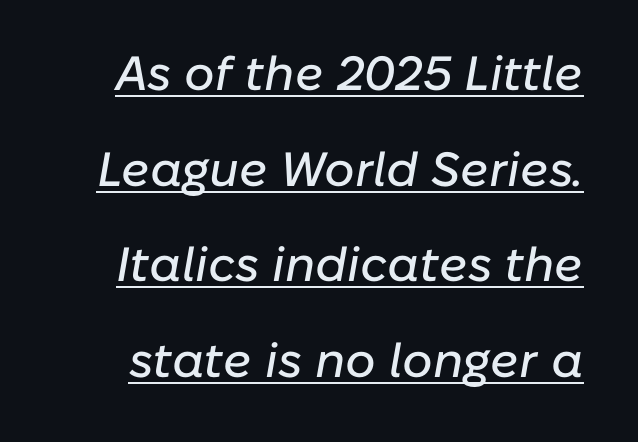
A typesetter would call this proportional, since set widths differ per character. Observe the lean: these are italic letterforms. The lines are spread far apart with generous leading. Each line of the rendering has a horizontal stroke beneath the glyphs. You could call the tracking neutral — neither tight nor loose.
